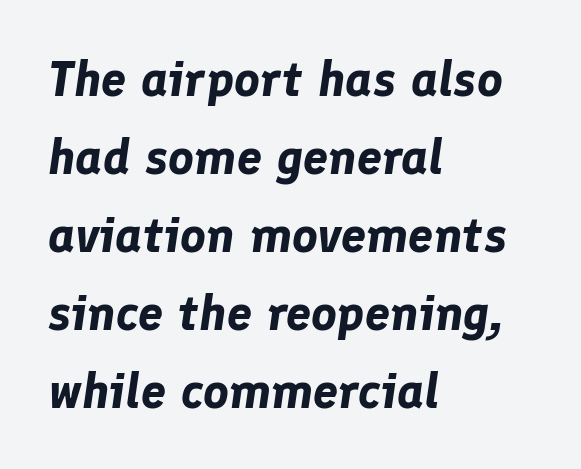
Q: Is the text bold? A: Yes.
Q: Is the text italic (slanted)? A: Yes, it leans right by about 8 degrees.
Q: Is the text underlined? A: No.
Q: How is the paragraph aligned? A: Left-aligned.
Q: Is the spacing between letters normal or unusually wide? A: Normal.
Q: Is the spacing between lines tight, normal or loose? A: Normal.
Q: Width (condensed, normal, or wide)? A: Normal.
Q: Stroke contrast? A: Low.
Q: x-height? A: Medium.
Q: Monospaced? A: No.
